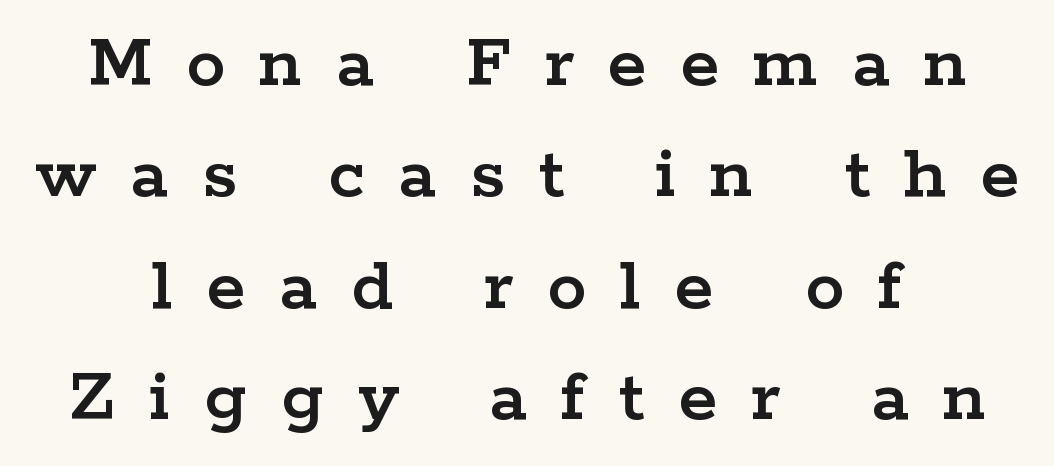
{"serif": "yes", "italic": "no", "width": "wide", "stroke_contrast": "low", "x_height": "medium", "monospaced": "no", "underline": "no", "align": "center", "line_spacing": "normal", "line_spacing_ratio": 1.41, "letter_spacing": "wide", "letter_spacing_em": 0.43, "glyph_px": 79}
